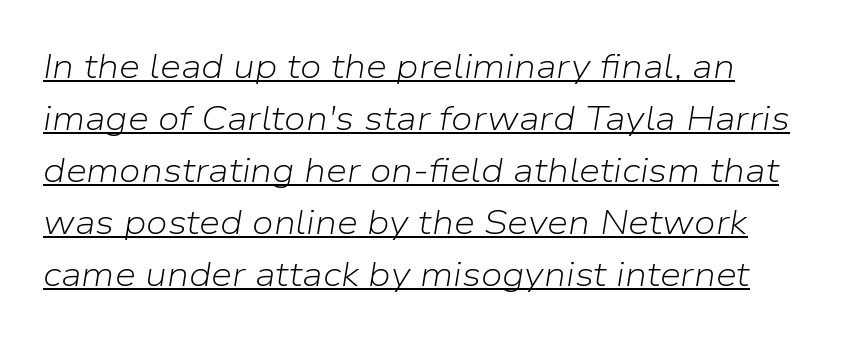
{"italic": "yes", "lean": "right", "slant_degrees": 9, "bold": "no", "weight": "light", "width": "normal", "stroke_contrast": "low", "x_height": "medium", "monospaced": "no", "underline": "yes", "line_spacing": "normal", "line_spacing_ratio": 1.53, "letter_spacing": "normal", "letter_spacing_em": 0.0, "glyph_px": 34}
